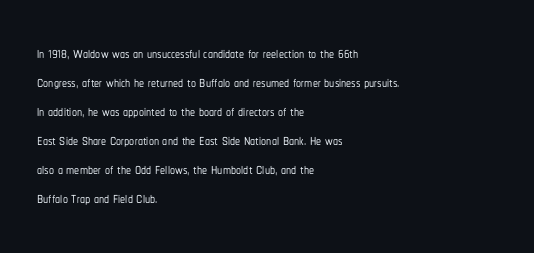
{"italic": "no", "underline": "no", "align": "left", "line_spacing": "normal", "line_spacing_ratio": 1.45, "letter_spacing": "normal", "letter_spacing_em": 0.0, "glyph_px": 20}
